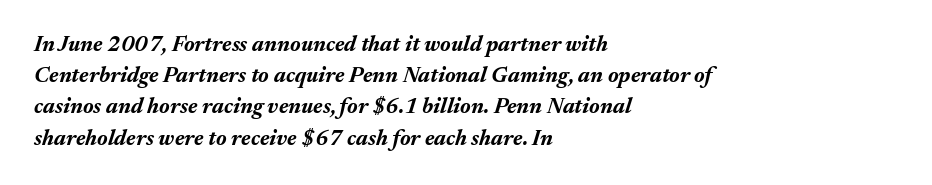
Q: Is the text bold? A: Yes.
Q: Is the text italic (slanted)? A: Yes, it leans right by about 17 degrees.
Q: Is the text underlined? A: No.
Q: How is the paragraph aligned? A: Left-aligned.
Q: Is the spacing between letters normal or unusually wide? A: Normal.
Q: Is the spacing between lines tight, normal or loose? A: Normal.
